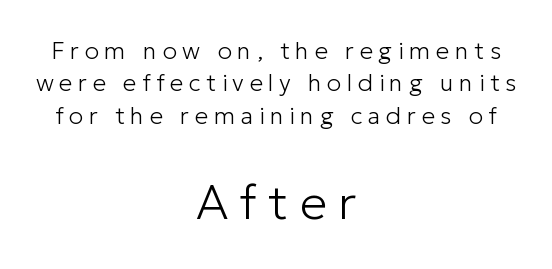
The image shows 49 px light sans-serif type, upright; set centered, normal line spacing (1.35x), unusually wide letter spacing (+0.23 em), not underlined; the second (bottom) block is 2.04x larger; low stroke contrast and a medium x-height.
